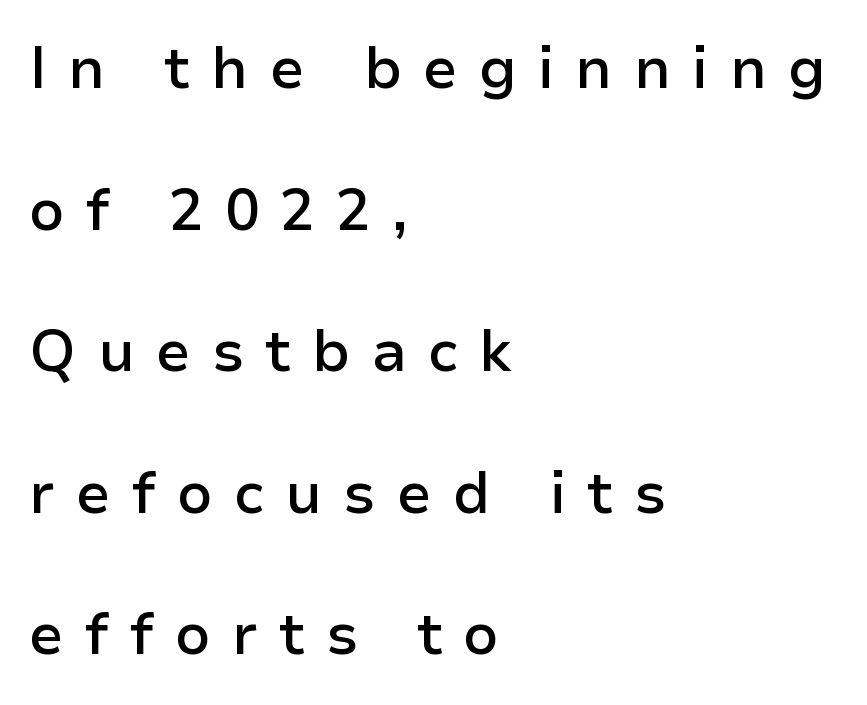
The passage shown is typed in a proportional face where columns would drift. Underlining? Definitely not there. Strokes here are thickened, but only to semibold level. Quick note: not italic, upright. The rendering shows plain stroke endings on the letterforms — a sans-serif design. You could fit nearly another row in the gap between these rows.
